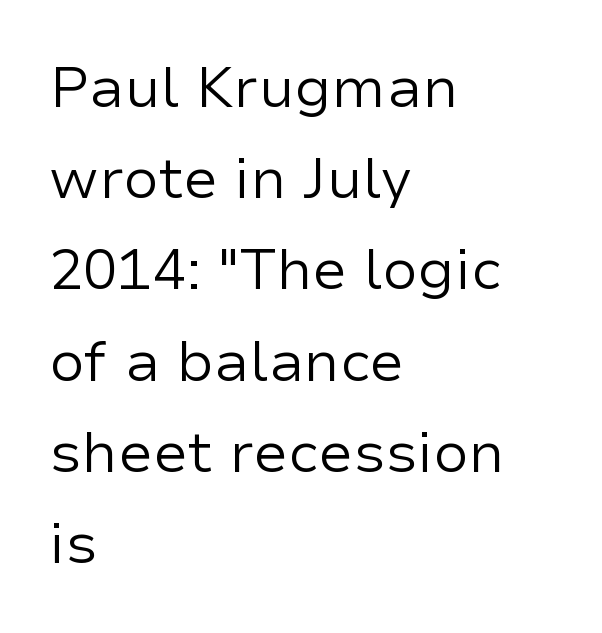
Q: Is the text bold? A: No.
Q: Is the text italic (slanted)? A: No, it is upright.
Q: Is the typeface a serif or a sans-serif typeface? A: Sans-serif.
Q: Is the text underlined? A: No.
Q: How is the paragraph aligned? A: Left-aligned.
Q: Is the spacing between letters normal or unusually wide? A: Normal.
Q: Is the spacing between lines tight, normal or loose? A: Normal.
Q: Width (condensed, normal, or wide)? A: Normal.
Q: Stroke contrast? A: Low.
Q: x-height? A: Medium.
Q: Monospaced? A: No.
